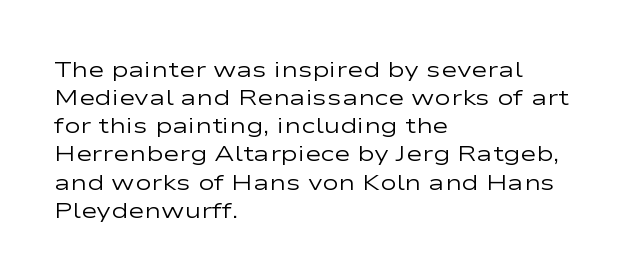
Normally led — the rows are evenly, conventionally spaced. Underlining? Definitely not there. The axis of the letterforms is exactly vertical. The passage is arranged the way most books set body copy — flush left. Default kerning and tracking; the words read as compact shapes.
